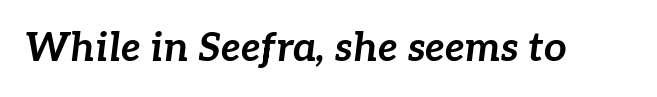
Q: Is the text bold? A: Yes.
Q: Is the text italic (slanted)? A: Yes, it leans right by about 7 degrees.
Q: Is the text underlined? A: No.
Q: Is the spacing between letters normal or unusually wide? A: Normal.
Q: Width (condensed, normal, or wide)? A: Normal.
Q: Stroke contrast? A: Low.
Q: x-height? A: Medium.
Q: Monospaced? A: No.
